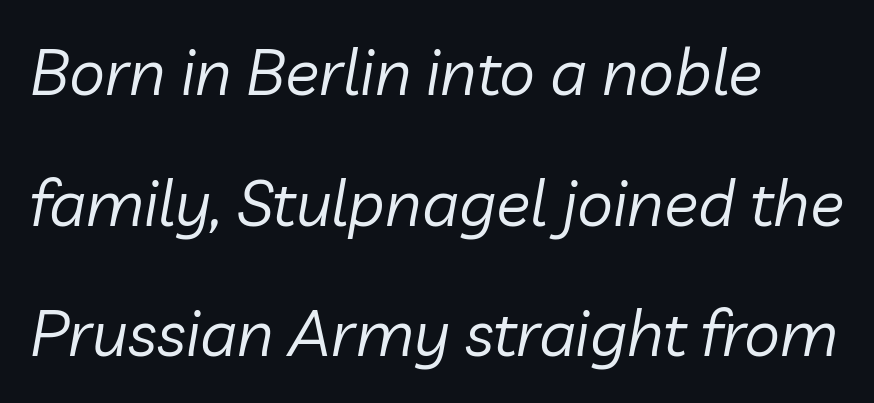
The image shows 64 px regular-weight type, italic (leaning right); set left-aligned, loose line spacing (2.04x), normal letter spacing, not underlined; low stroke contrast and a medium x-height.
